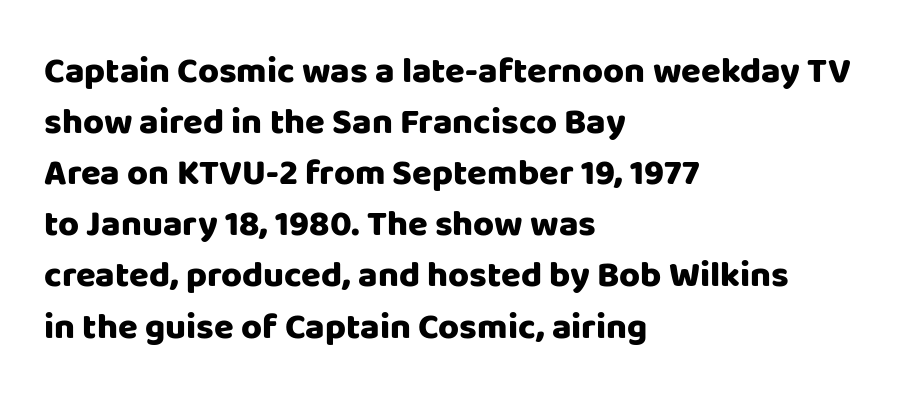
Q: Is the text bold? A: Yes.
Q: Is the text italic (slanted)? A: No, it is upright.
Q: Is the typeface a serif or a sans-serif typeface? A: Sans-serif.
Q: Is the text underlined? A: No.
Q: How is the paragraph aligned? A: Left-aligned.
Q: Is the spacing between letters normal or unusually wide? A: Normal.
Q: Is the spacing between lines tight, normal or loose? A: Normal.
Q: Width (condensed, normal, or wide)? A: Normal.
Q: Stroke contrast? A: Low.
Q: x-height? A: Large.
Q: Monospaced? A: No.
